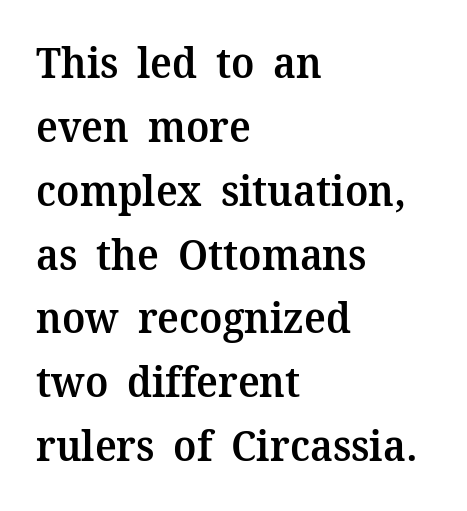
{"serif": "yes", "italic": "no", "bold": "semi", "weight": "semibold", "width": "normal", "stroke_contrast": "medium", "x_height": "medium", "monospaced": "no", "underline": "no", "align": "left", "line_spacing": "normal", "line_spacing_ratio": 1.52, "letter_spacing": "normal", "letter_spacing_em": 0.0, "glyph_px": 42}
